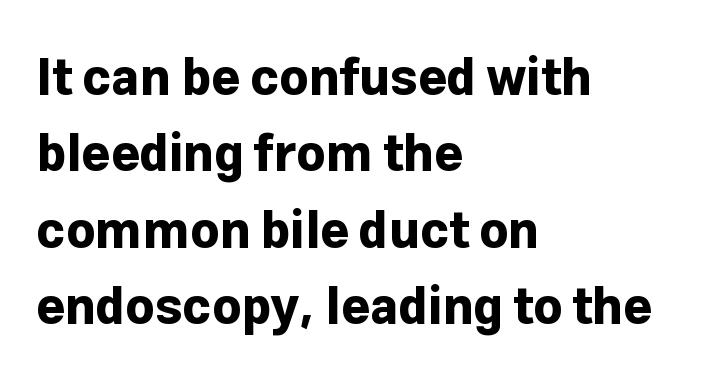
Q: Is the text bold? A: Yes.
Q: Is the text italic (slanted)? A: No, it is upright.
Q: Is the typeface a serif or a sans-serif typeface? A: Sans-serif.
Q: Is the text underlined? A: No.
Q: How is the paragraph aligned? A: Left-aligned.
Q: Is the spacing between letters normal or unusually wide? A: Normal.
Q: Is the spacing between lines tight, normal or loose? A: Normal.
Q: Width (condensed, normal, or wide)? A: Normal.
Q: Stroke contrast? A: Low.
Q: x-height? A: Medium.
Q: Monospaced? A: No.
